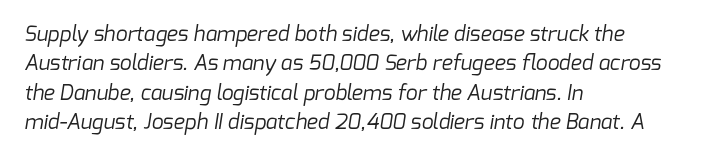
{"bold": "no", "underline": "no", "align": "left", "line_spacing": "normal", "line_spacing_ratio": 1.4, "letter_spacing": "normal", "letter_spacing_em": 0.0, "glyph_px": 21}
